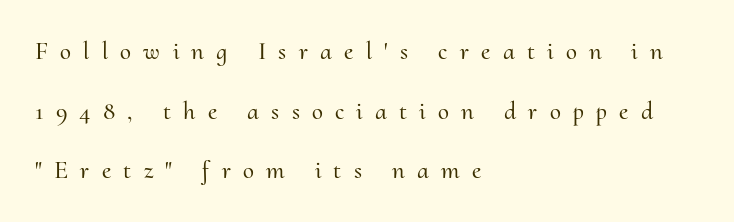
{"italic": "no", "underline": "no", "align": "left", "line_spacing": "loose", "line_spacing_ratio": 2.39, "letter_spacing": "wide", "letter_spacing_em": 0.49, "glyph_px": 25}
